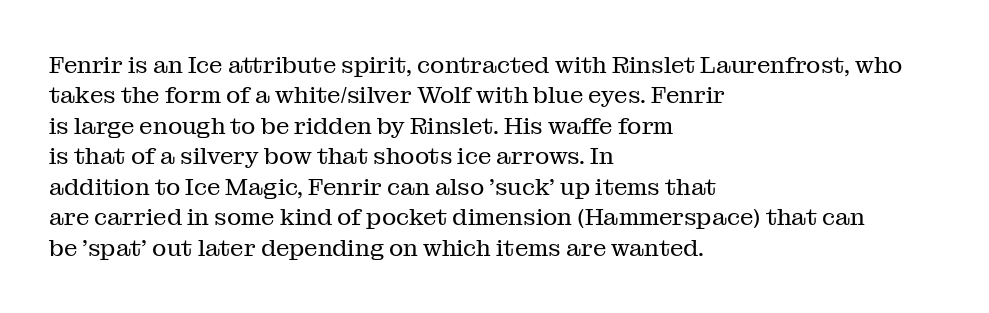
{"italic": "no", "bold": "no", "underline": "no", "align": "left", "line_spacing": "normal", "line_spacing_ratio": 1.27, "letter_spacing": "normal", "letter_spacing_em": 0.0, "glyph_px": 24}
